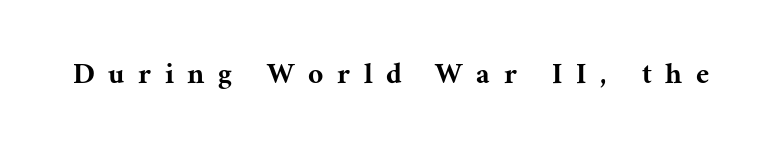
Q: Is the text italic (slanted)? A: No, it is upright.
Q: Is the typeface a serif or a sans-serif typeface? A: Serif.
Q: Is the text underlined? A: No.
Q: Is the spacing between letters normal or unusually wide? A: Unusually wide.
Q: Width (condensed, normal, or wide)? A: Normal.
Q: Stroke contrast? A: Medium.
Q: x-height? A: Medium.
Q: Monospaced? A: No.
